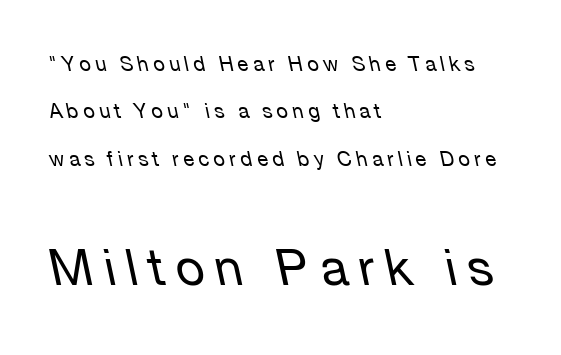
The image shows 50 px regular-weight type, italic (leaning left); set left-aligned, loose line spacing (2.37x), unusually wide letter spacing (+0.22 em), not underlined; the second (bottom) block is 2.5x larger; low stroke contrast and a medium x-height.
